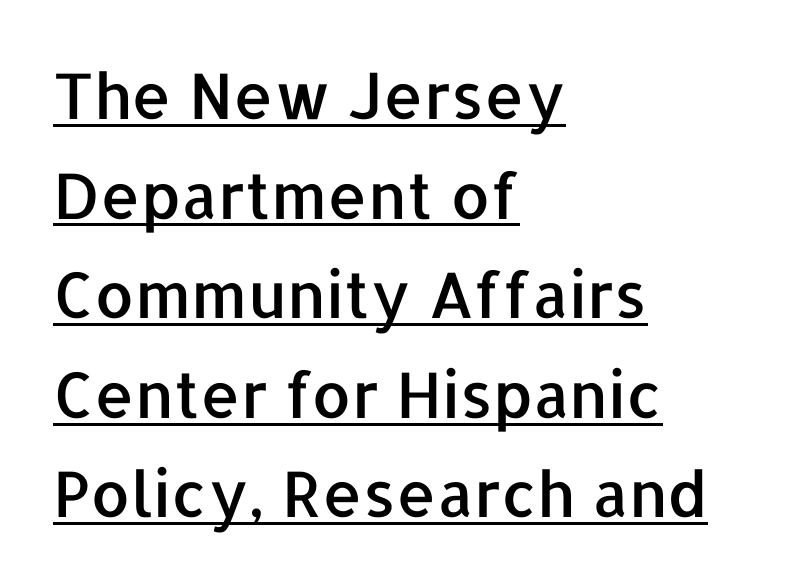
Upright lettering throughout. Character widths vary here, with narrow letters taking less room than wide ones. Compared with typical paragraphs, the rows here are spaced about the same. The setting favours the left margin, as ordinary paragraphs usually do. Students, note that the glyphs here touch the page at normal intervals.
